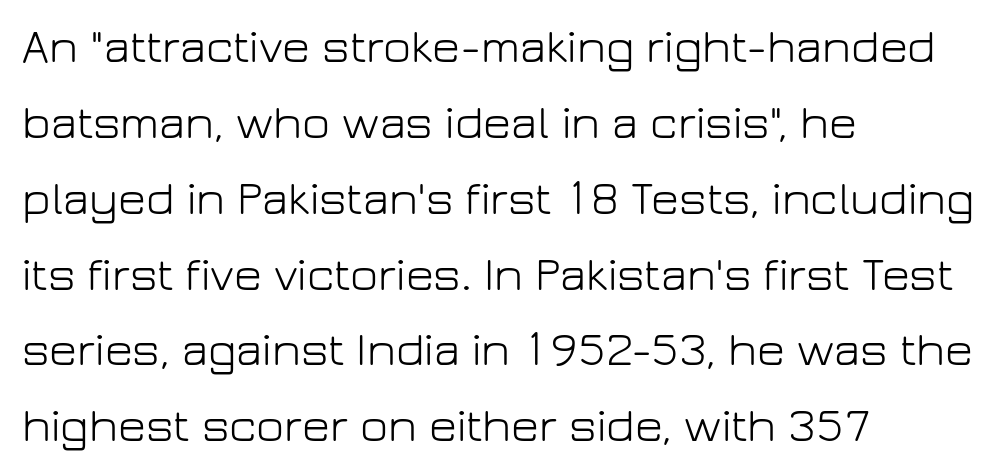
Line spacing here is normal. A clean baseline with only descenders dipping below it. The letters advance in unequal steps, a hallmark of proportional type. Spacing between characters is what you'd get straight out of the box. All the whitespace from short lines collects on the right.
